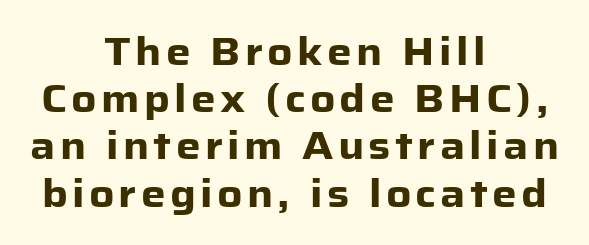
The image shows 39 px heavy sans-serif type, upright; set centered, line spacing 1.21x, not underlined; low stroke contrast and a medium x-height.
